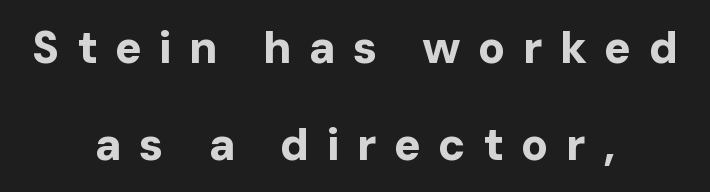
Q: Is the text bold? A: Yes.
Q: Is the text italic (slanted)? A: No, it is upright.
Q: Is the typeface a serif or a sans-serif typeface? A: Sans-serif.
Q: Is the text underlined? A: No.
Q: How is the paragraph aligned? A: Centered.
Q: Is the spacing between letters normal or unusually wide? A: Unusually wide.
Q: Is the spacing between lines tight, normal or loose? A: Loose.
Q: Width (condensed, normal, or wide)? A: Normal.
Q: Stroke contrast? A: Low.
Q: x-height? A: Medium.
Q: Monospaced? A: No.
